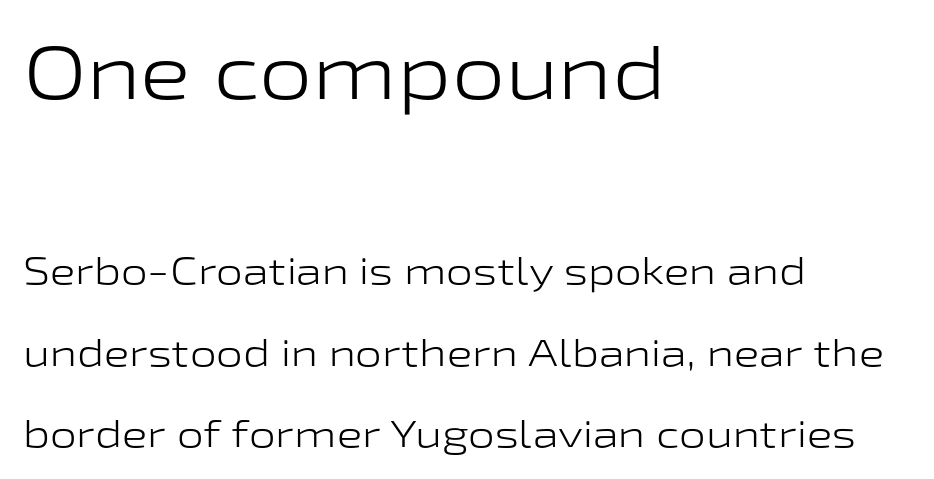
The image shows 76 px light, wide sans-serif type, upright; set left-aligned, loose line spacing (2.14x), normal letter spacing, not underlined; the first (top) block is 2.0x larger; low stroke contrast and a medium x-height.
